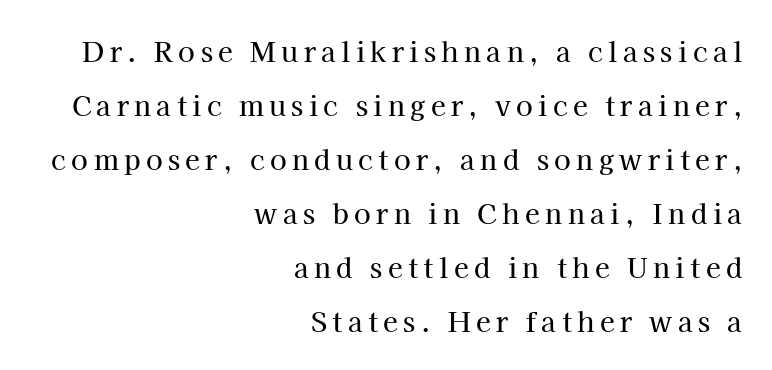
Notice the wide empty band between every row — that's loose leading. One-word summary of the alignment: right. Vertical strokes here are truly vertical. Type without underlining. Words appear elongated and porous because spacing is wide.
